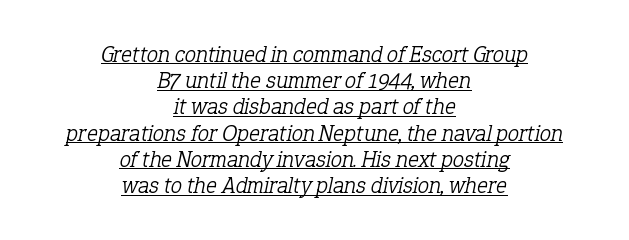
{"italic": "yes", "lean": "right", "slant_degrees": 12, "bold": "no", "underline": "yes", "align": "center", "line_spacing": "tight", "line_spacing_ratio": 1.14, "letter_spacing": "normal", "letter_spacing_em": 0.0, "glyph_px": 23}
